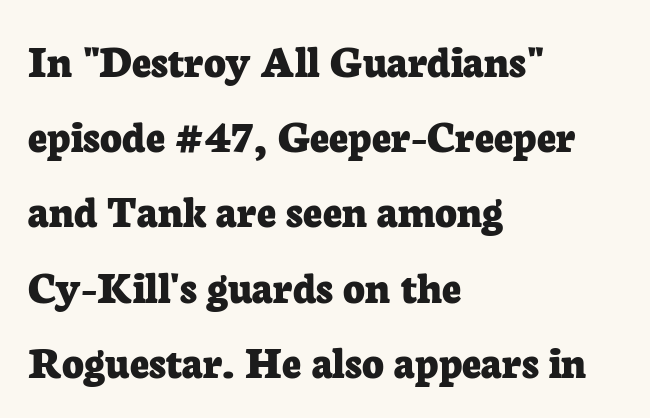
The image shows 47 px bold serif type, upright; set left-aligned, normal line spacing (1.6x), normal letter spacing, not underlined; low stroke contrast and a medium x-height.
